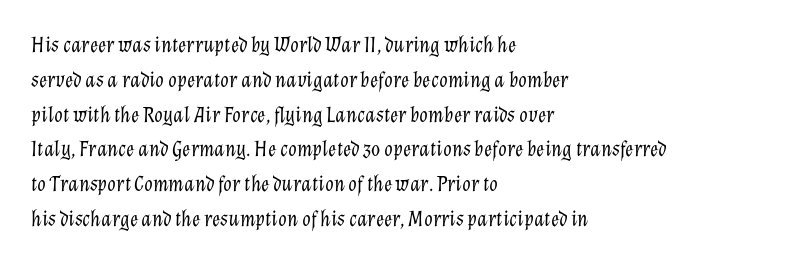
Q: Is the text bold? A: No.
Q: Is the text italic (slanted)? A: Yes, it leans right by about 12 degrees.
Q: Is the text underlined? A: No.
Q: How is the paragraph aligned? A: Left-aligned.
Q: Is the spacing between letters normal or unusually wide? A: Normal.
Q: Is the spacing between lines tight, normal or loose? A: Normal.
